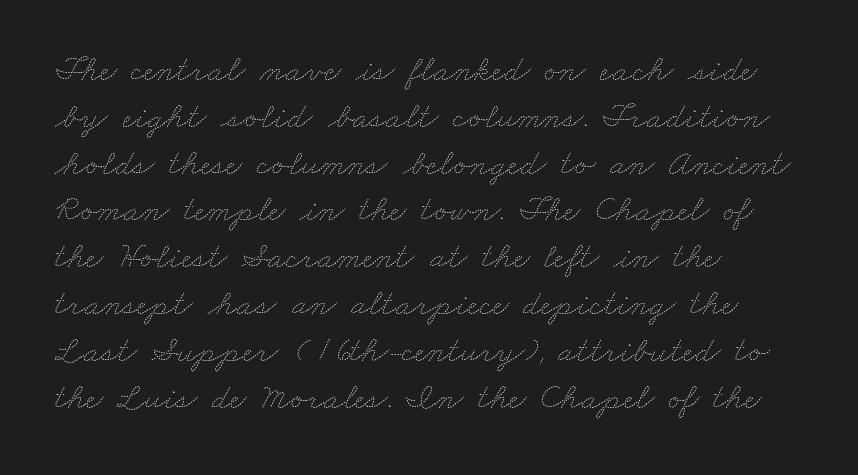
{"bold": "no", "weight": "thin", "width": "wide", "stroke_contrast": "medium", "x_height": "small", "monospaced": "no", "underline": "no", "align": "left", "line_spacing": "normal", "line_spacing_ratio": 1.3, "letter_spacing": "normal", "letter_spacing_em": 0.0, "glyph_px": 36}
